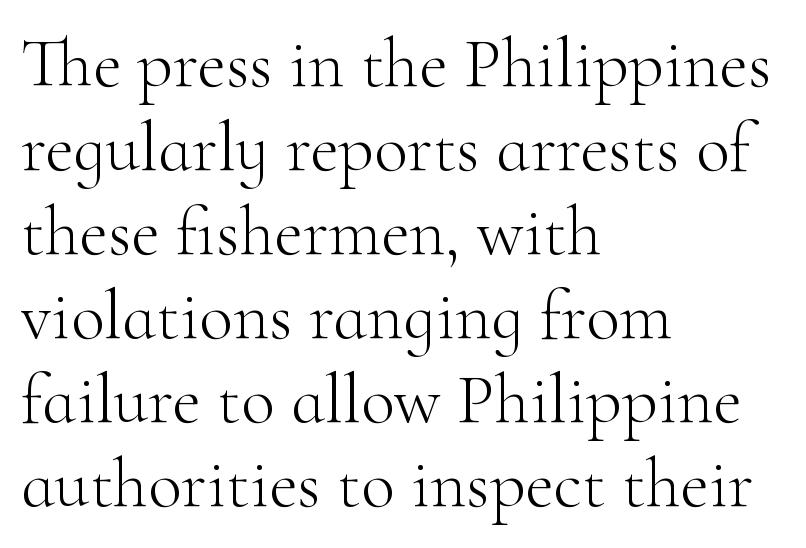
The image shows 70 px light serif type, upright; set left-aligned, line spacing 1.2x, normal letter spacing, not underlined; high stroke contrast and a small x-height.
